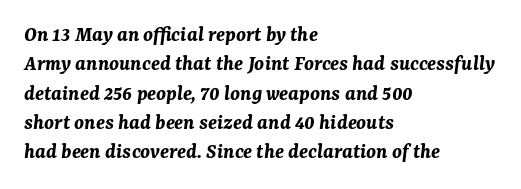
This block has exactly the height ordinary leading produces. The paragraph has a hard left edge and a soft right edge. No extra tracking has been applied to these lines. The axis of the letterforms is tilted away from vertical. The characters look thick and weighty, a clear bold.
